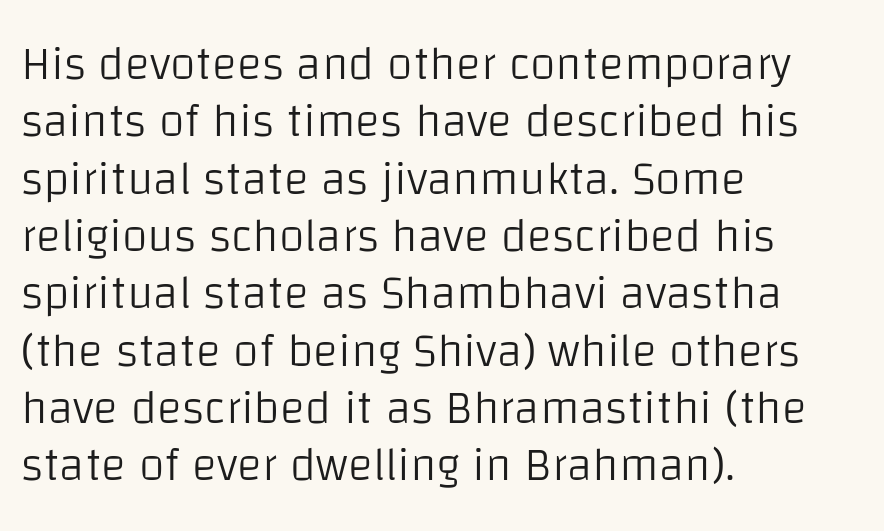
Anything drawn beneath the words? Only blank space. Weight class: somewhere from thin through regular. Unlike italic type, these characters show no tilt at all. Visually the block forms a straight wall on the left and a jagged coastline on the right.
